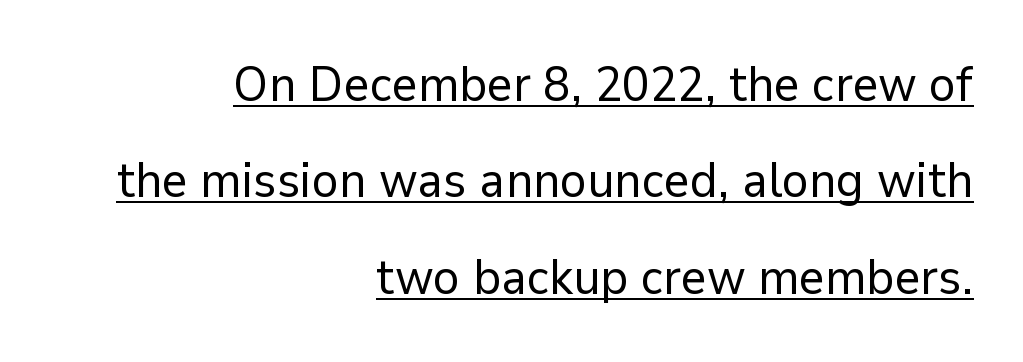
These lines are rendered in a variable-pitch font. The setting favours the right margin, as signatures and pull-quotes sometimes do. The glyphs in this specimen are sans serif. Stroke mass is kept to a normal reading level or below. Rendered with straight, roman letterforms. The designer dialed line spacing up above the default.
